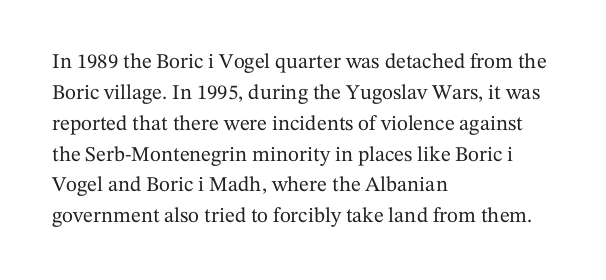
There is no visible air inserted between adjacent glyphs. Alignment: flush left. The words here are not underlined. The axis of the letterforms is exactly vertical. The designer left line spacing at the default.
